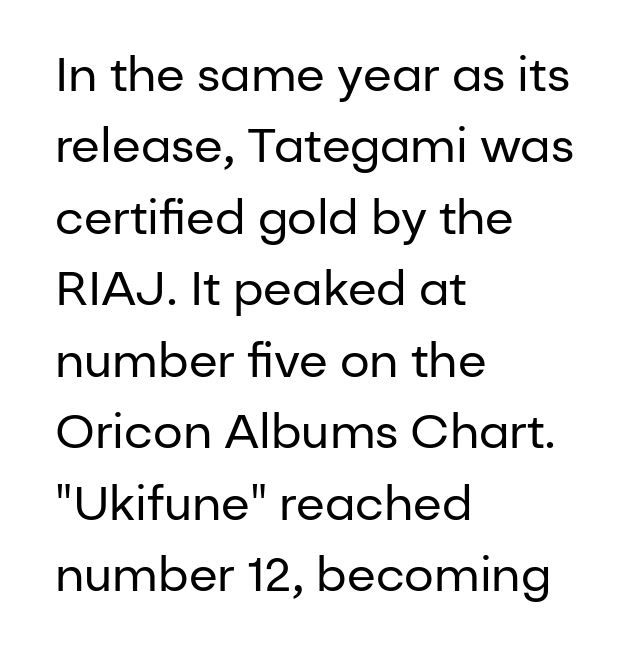
The image shows 47 px regular-weight sans-serif type, upright; set left-aligned, normal line spacing (1.52x), normal letter spacing, not underlined; low stroke contrast and a medium x-height.
